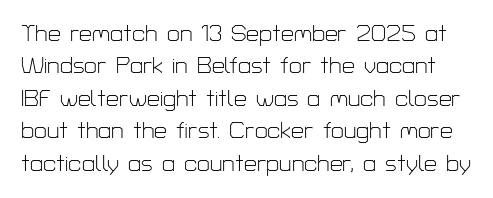
Students, observe: this is what conventionally led text looks like. The face used here is rendered with its standard letterfit. The font's upright variant was chosen for this text. Clear beneath every line of the passage. The letters look calm and open, with moderate or lighter stems.
